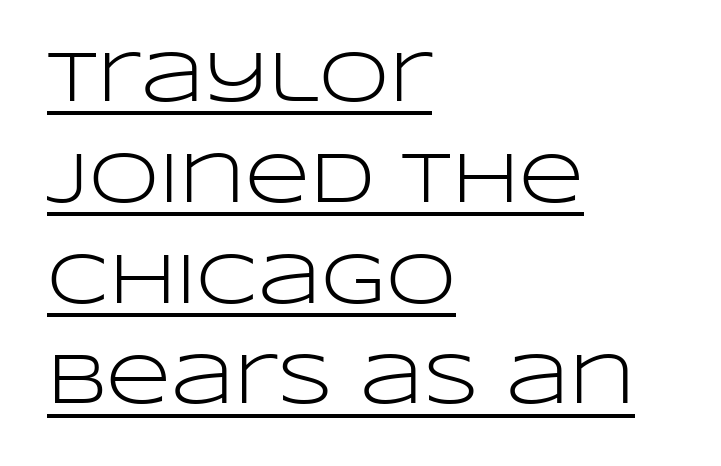
Q: Is the text bold? A: No.
Q: Is the text italic (slanted)? A: No, it is upright.
Q: Is the typeface a serif or a sans-serif typeface? A: Sans-serif.
Q: Is the text underlined? A: Yes.
Q: How is the paragraph aligned? A: Left-aligned.
Q: Is the spacing between letters normal or unusually wide? A: Normal.
Q: Is the spacing between lines tight, normal or loose? A: Normal.
Q: Width (condensed, normal, or wide)? A: Wide.
Q: Stroke contrast? A: Low.
Q: x-height? A: Large.
Q: Monospaced? A: No.
